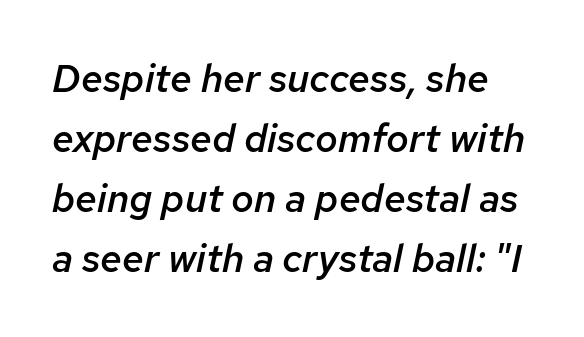
Q: Is the text bold? A: Semi-bold.
Q: Is the text italic (slanted)? A: Yes, it leans right by about 12 degrees.
Q: Is the text underlined? A: No.
Q: Is the spacing between letters normal or unusually wide? A: Normal.
Q: Is the spacing between lines tight, normal or loose? A: Normal.
Q: Width (condensed, normal, or wide)? A: Normal.
Q: Stroke contrast? A: Low.
Q: x-height? A: Medium.
Q: Monospaced? A: No.
